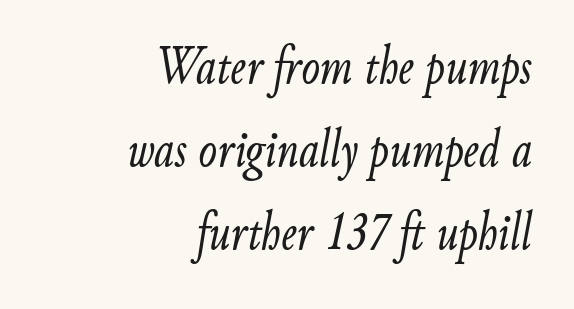
{"italic": "yes", "lean": "right", "slant_degrees": 9, "bold": "no", "weight": "light", "width": "condensed", "stroke_contrast": "low", "x_height": "small", "monospaced": "no", "underline": "no", "align": "right", "line_spacing": "normal", "line_spacing_ratio": 1.51, "letter_spacing": "normal", "letter_spacing_em": 0.0, "glyph_px": 55}
